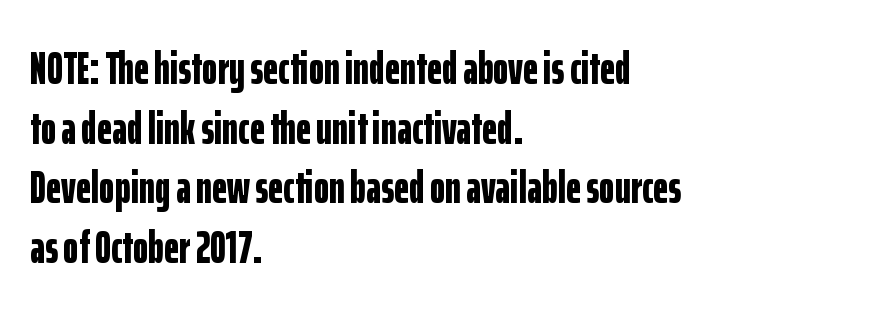
{"serif": "no", "italic": "no", "bold": "yes", "weight": "bold", "width": "condensed", "stroke_contrast": "low", "x_height": "medium", "monospaced": "no", "underline": "no", "align": "left", "line_spacing": "normal", "line_spacing_ratio": 1.27, "letter_spacing": "normal", "letter_spacing_em": 0.0, "glyph_px": 47}
